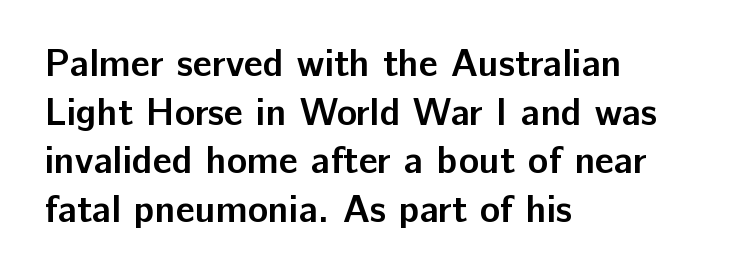
{"serif": "no", "italic": "no", "bold": "yes", "weight": "semibold", "width": "normal", "stroke_contrast": "low", "x_height": "medium", "monospaced": "no", "underline": "no", "align": "left", "line_spacing": "normal", "line_spacing_ratio": 1.28, "letter_spacing": "normal", "letter_spacing_em": 0.0, "glyph_px": 38}
